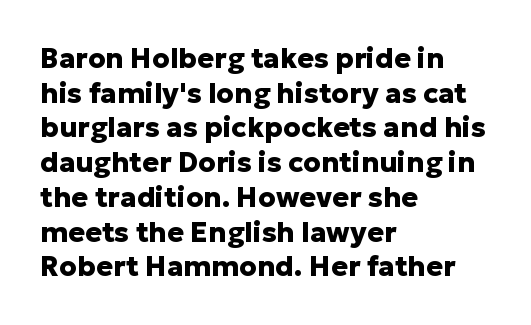
The image shows 28 px heavy sans-serif type, upright; set left-aligned, line spacing 1.24x, normal letter spacing, not underlined; low stroke contrast and a medium x-height.
